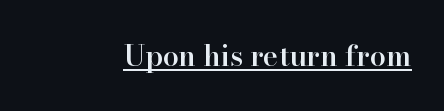
Short note: letters normally spaced. Letterform terminals end in serifs throughout the passage. Varying glyph widths throughout — classic text-font behaviour. Ascenders rise straight up at ninety degrees. Strokes here are thickened, but only to semibold level. Check the space under the baseline: a stroke is drawn there.
